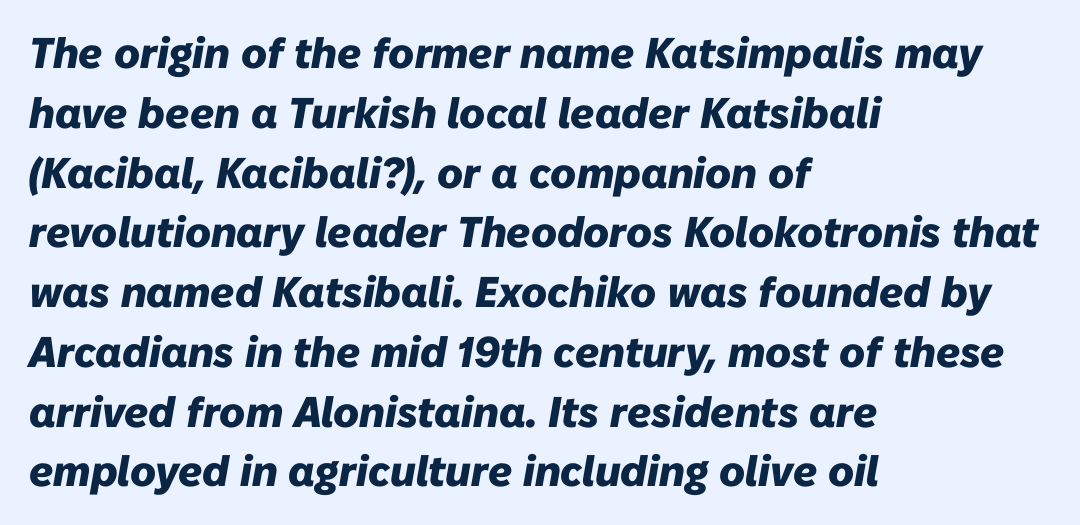
Q: Is the text bold? A: Yes.
Q: Is the text italic (slanted)? A: Yes, it leans right by about 10 degrees.
Q: Is the text underlined? A: No.
Q: How is the paragraph aligned? A: Left-aligned.
Q: Is the spacing between letters normal or unusually wide? A: Normal.
Q: Is the spacing between lines tight, normal or loose? A: Normal.
Q: Width (condensed, normal, or wide)? A: Normal.
Q: Stroke contrast? A: Low.
Q: x-height? A: Medium.
Q: Monospaced? A: No.
